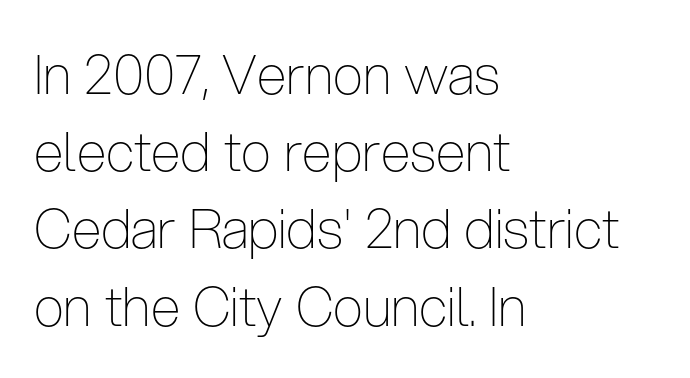
The text block is weighted toward the left margin, trailing off unevenly rightward. Honestly, there is no underline to notice here at all. Ordinary non-slanted type is in use. The passage shown is typed in a proportional face where columns would drift. Bold? No — there's no thickening of the strokes. Characters follow at the spacing the type designer built in.
